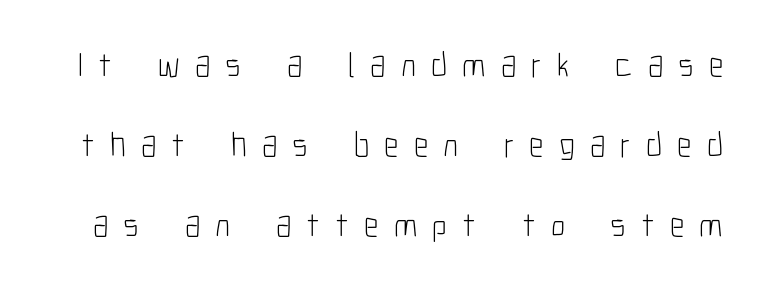
{"serif": "no", "italic": "no", "bold": "no", "weight": "light", "width": "condensed", "stroke_contrast": "low", "x_height": "medium", "monospaced": "no", "underline": "no", "line_spacing": "loose", "line_spacing_ratio": 2.29, "letter_spacing": "wide", "letter_spacing_em": 0.43, "glyph_px": 35}
